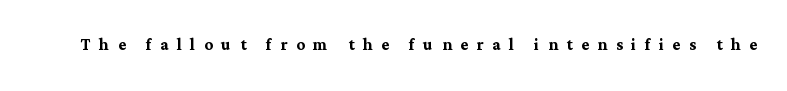
Q: Is the text bold? A: Yes.
Q: Is the text italic (slanted)? A: No, it is upright.
Q: Is the text underlined? A: No.
Q: Is the spacing between letters normal or unusually wide? A: Unusually wide.
